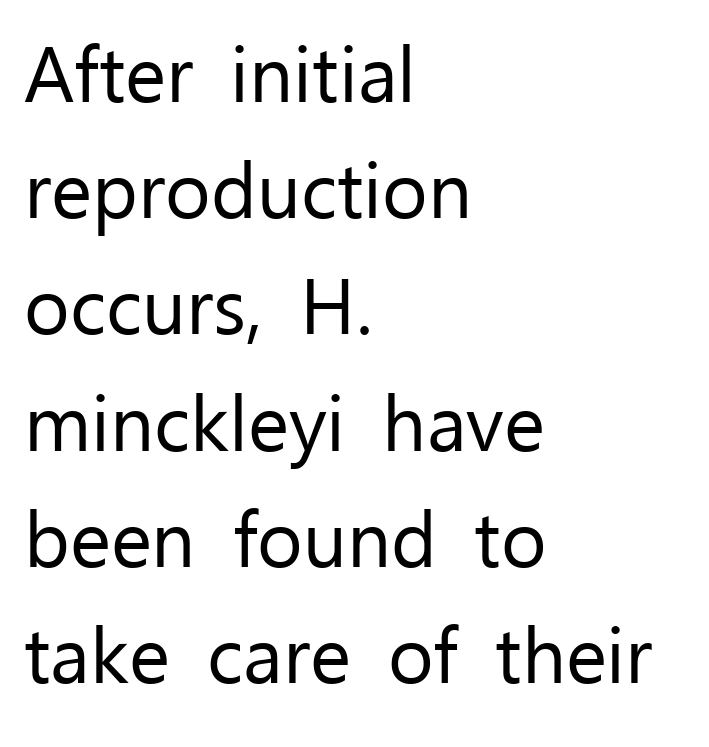
The typesetting does not lean heavy: it is not bold. The specimen reads as upright at a glance. The block of text has a typical density, with ordinary space between rows. Each row of text sits above clean, open space. Short note: letters normally spaced.
